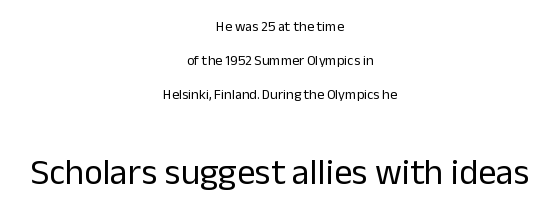
{"serif": "no", "italic": "no", "bold": "no", "weight": "regular", "width": "normal", "stroke_contrast": "low", "x_height": "medium", "monospaced": "no", "underline": "no", "align": "center", "line_spacing": "loose", "line_spacing_ratio": 2.43, "letter_spacing": "normal", "letter_spacing_em": 0.0, "larger_block": "second", "size_ratio": 2.57, "glyph_px": 36}
